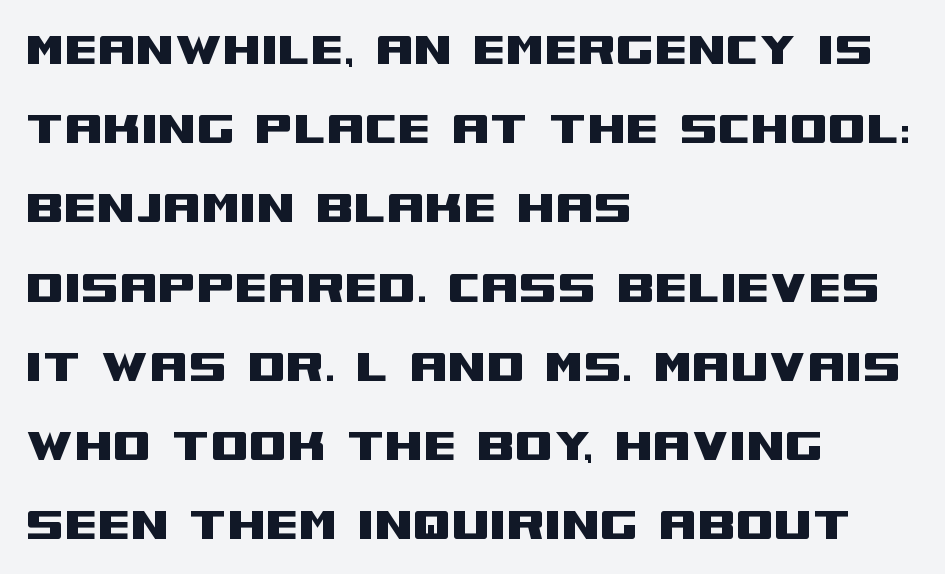
The image shows 55 px wide sans-serif type, upright; set left-aligned, normal line spacing (1.44x), normal letter spacing, not underlined; medium stroke contrast and a large x-height.
